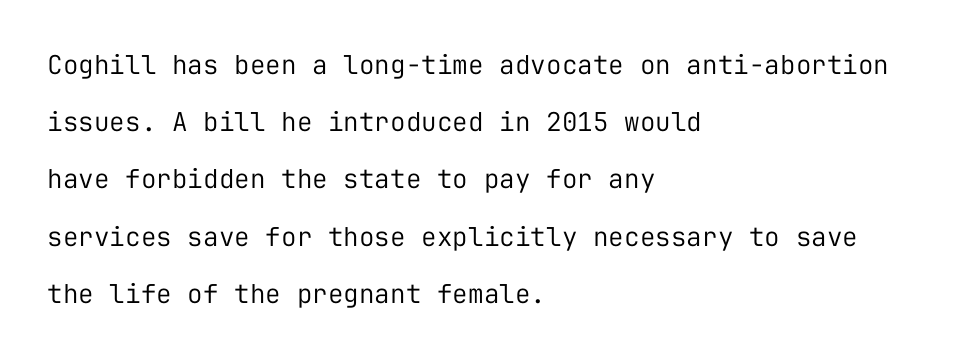
The image shows 26 px text type, upright; set left-aligned, loose line spacing (2.2x), normal letter spacing, not underlined.
